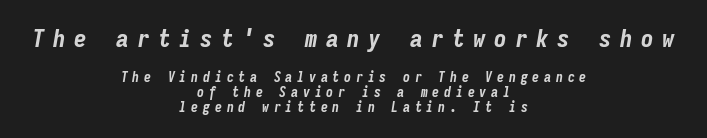
Q: Is the text bold? A: Yes.
Q: Is the text italic (slanted)? A: Yes, it leans right by about 9 degrees.
Q: Is the text underlined? A: No.
Q: How is the paragraph aligned? A: Centered.
Q: Is the spacing between letters normal or unusually wide? A: Unusually wide.
Q: Is the spacing between lines tight, normal or loose? A: Tight.
Q: Which block of text is set in a larger size, the first (top) or the second (bottom)? A: The first (top) one.
